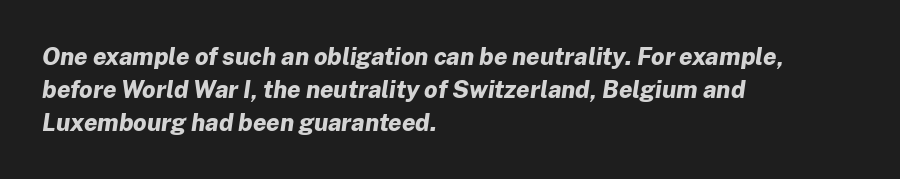
Q: Is the text bold? A: Yes.
Q: Is the text italic (slanted)? A: Yes, it leans right by about 8 degrees.
Q: Is the text underlined? A: No.
Q: How is the paragraph aligned? A: Left-aligned.
Q: Is the spacing between letters normal or unusually wide? A: Normal.
Q: Is the spacing between lines tight, normal or loose? A: Normal.
